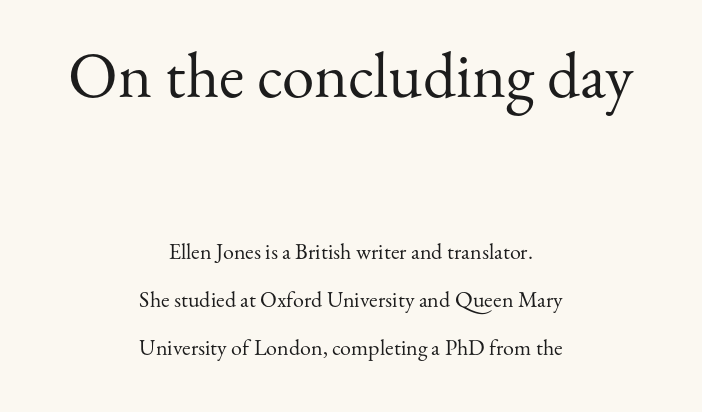
A typesetter would mark this as roman, not italic. Anything drawn beneath the words? Only blank space. Examine the stroke ends and you'll spot serifs. Every row of glyphs is offset so its center matches the block's center. The initial chunk of copy outweighs the following chunk in type size. Honestly, the letter spacing is just normal — you wouldn't notice it.
